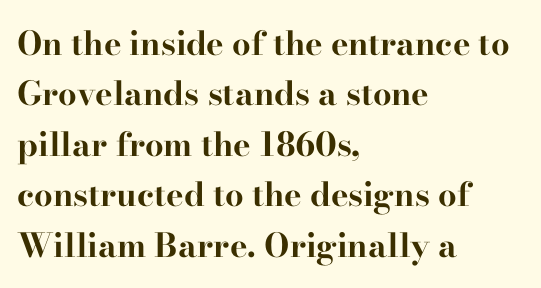
A typesetter would call this zero additional tracking. Do the letters lean? They stand straight. Baseline-to-baseline distance is the conventional proportion of letter height. Font category for this specimen: serif. Its strokes are broad and dark, the hallmark of bold type. Is the block centered? No — it sits flush against the left margin.
